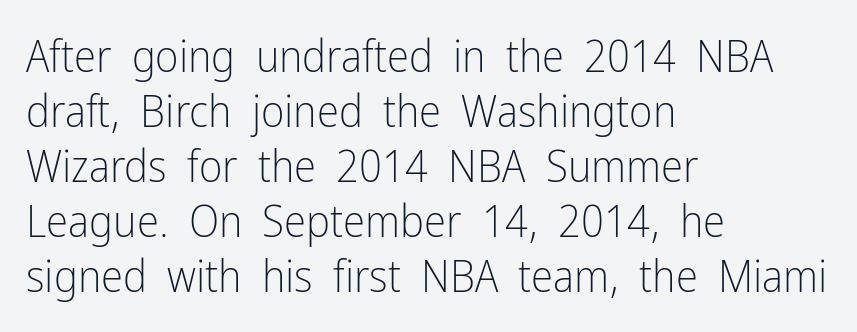
{"serif": "no", "italic": "no", "bold": "no", "weight": "light", "width": "condensed", "stroke_contrast": "low", "x_height": "medium", "monospaced": "no", "underline": "no", "align": "left", "line_spacing_ratio": 1.22, "letter_spacing": "normal", "letter_spacing_em": 0.0, "glyph_px": 45}
